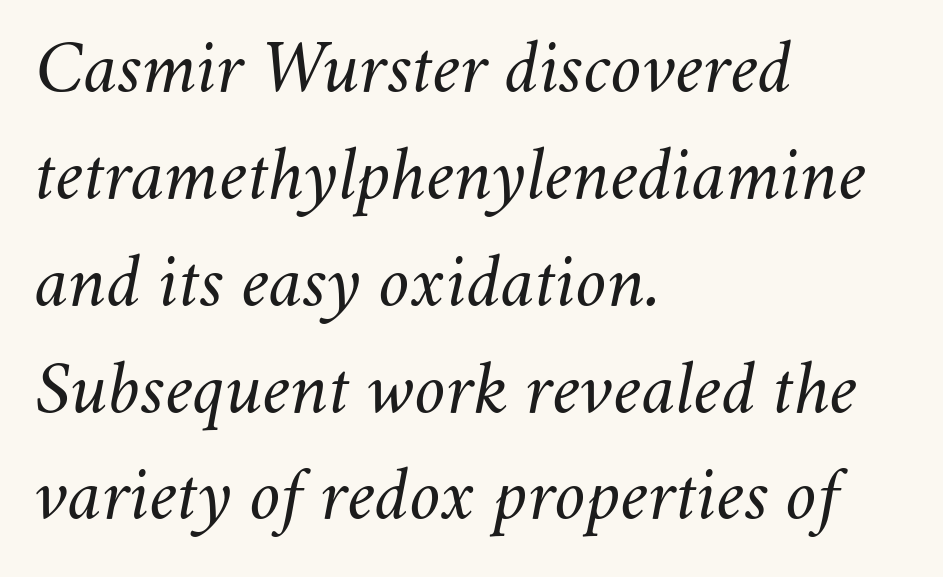
{"italic": "yes", "lean": "right", "slant_degrees": 11, "bold": "no", "weight": "light", "width": "normal", "stroke_contrast": "medium", "x_height": "small", "monospaced": "no", "underline": "no", "align": "left", "line_spacing": "normal", "line_spacing_ratio": 1.37, "letter_spacing": "normal", "letter_spacing_em": 0.0, "glyph_px": 78}
